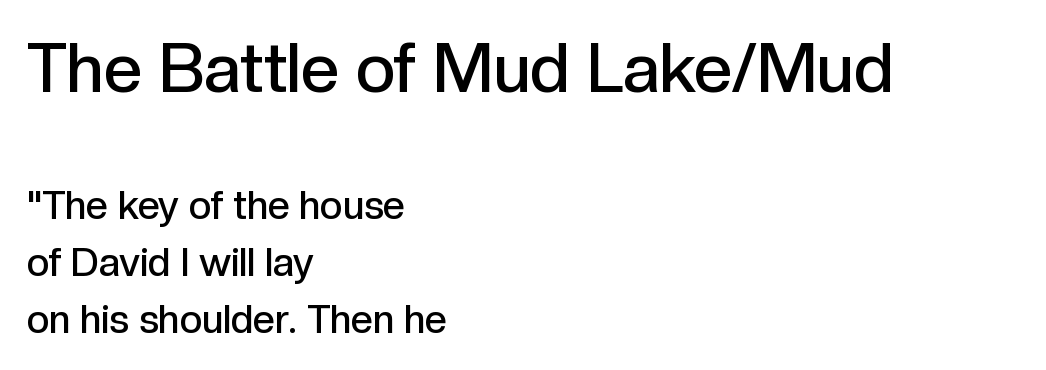
The image shows 68 px semibold sans-serif type, upright; set left-aligned, normal line spacing (1.46x), normal letter spacing, not underlined; the first (top) block is 1.74x larger; a medium x-height.
